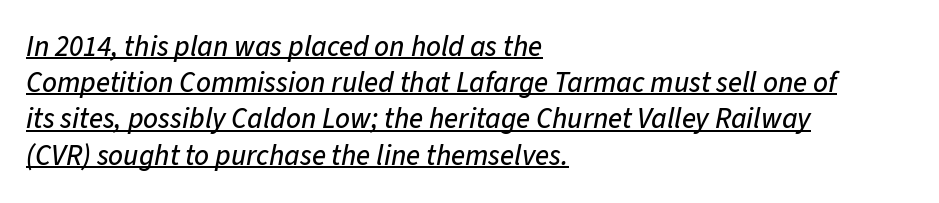
Vertical spacing — default. The letters are slanted; this is an italic face. You could not count columns in this text — the font is proportionally spaced. The words here are underlined.
